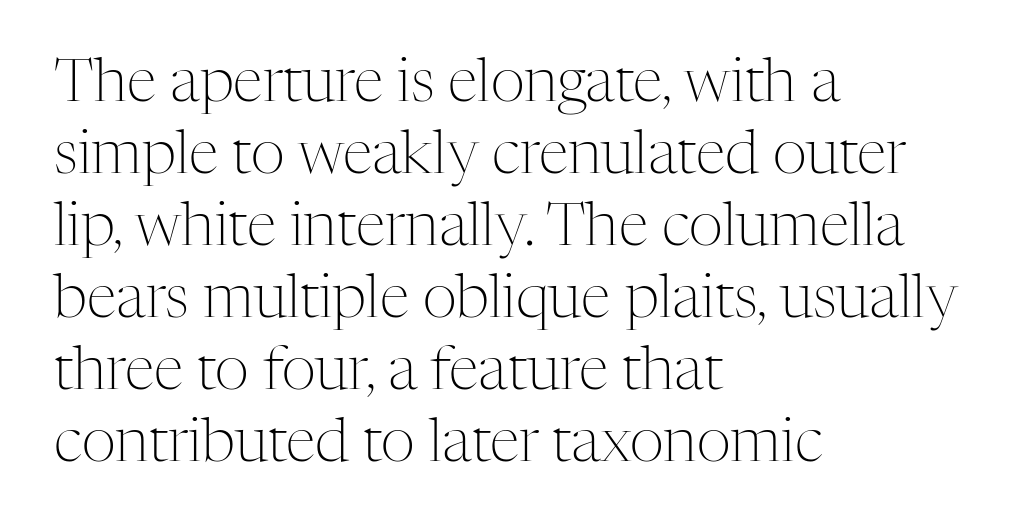
{"serif": "yes", "italic": "no", "bold": "no", "weight": "light", "width": "normal", "stroke_contrast": "medium", "x_height": "medium", "monospaced": "no", "underline": "no", "align": "left", "line_spacing_ratio": 1.2, "letter_spacing": "normal", "letter_spacing_em": 0.0, "glyph_px": 60}
